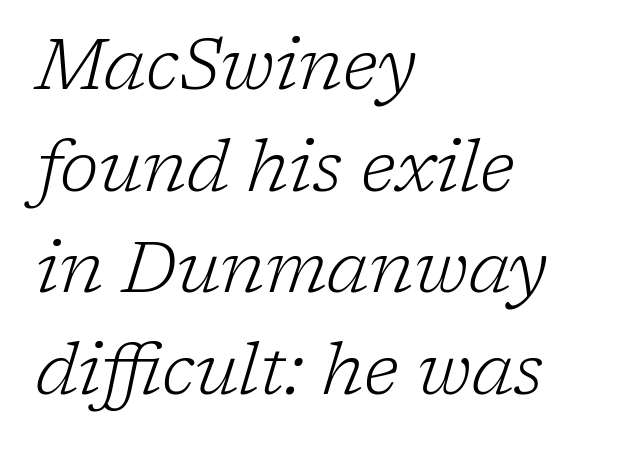
Q: Is the text bold? A: No.
Q: Is the text italic (slanted)? A: Yes, it leans right by about 17 degrees.
Q: Is the typeface a serif or a sans-serif typeface? A: Serif.
Q: Is the text underlined? A: No.
Q: How is the paragraph aligned? A: Left-aligned.
Q: Is the spacing between letters normal or unusually wide? A: Normal.
Q: Is the spacing between lines tight, normal or loose? A: Normal.
Q: Width (condensed, normal, or wide)? A: Normal.
Q: Stroke contrast? A: Low.
Q: x-height? A: Medium.
Q: Monospaced? A: No.
